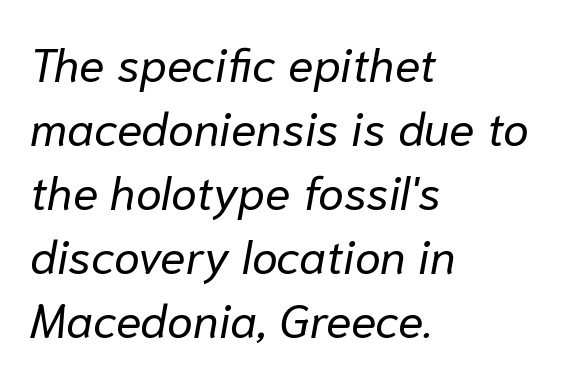
The image shows 47 px regular-weight type, italic (leaning right); set left-aligned, normal line spacing (1.36x), normal letter spacing, not underlined; low stroke contrast and a medium x-height.
